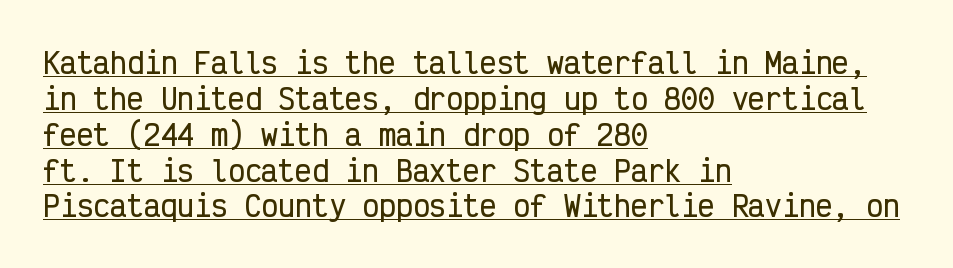
Q: Is the text italic (slanted)? A: No, it is upright.
Q: Is the typeface a serif or a sans-serif typeface? A: Sans-serif.
Q: Is the text underlined? A: Yes.
Q: How is the paragraph aligned? A: Left-aligned.
Q: Is the spacing between letters normal or unusually wide? A: Normal.
Q: Is the spacing between lines tight, normal or loose? A: Normal.
Q: Width (condensed, normal, or wide)? A: Condensed.
Q: Stroke contrast? A: Low.
Q: x-height? A: Medium.
Q: Monospaced? A: Yes.
